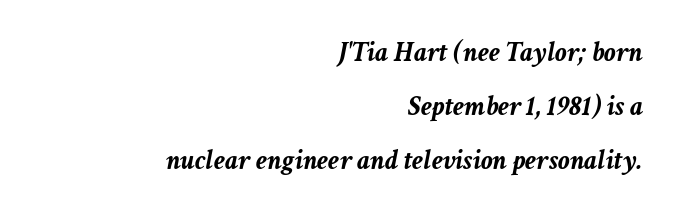
Q: Is the text bold? A: Yes.
Q: Is the text italic (slanted)? A: Yes, it leans right by about 11 degrees.
Q: Is the text underlined? A: No.
Q: How is the paragraph aligned? A: Right-aligned.
Q: Is the spacing between letters normal or unusually wide? A: Normal.
Q: Width (condensed, normal, or wide)? A: Normal.
Q: Stroke contrast? A: Low.
Q: x-height? A: Medium.
Q: Monospaced? A: No.
